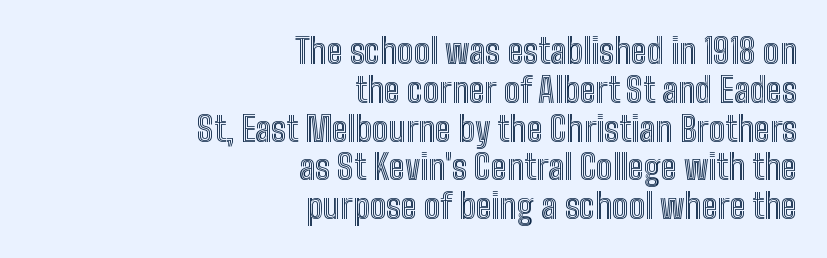
The image shows 34 px condensed type, upright; set right-aligned, tight line spacing (1.14x), normal letter spacing, not underlined; a medium x-height.
